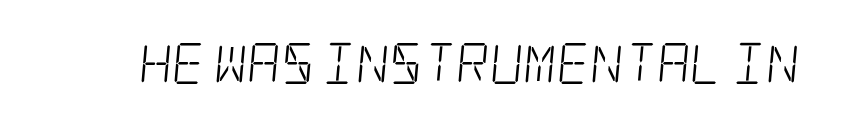
{"serif": "yes", "bold": "no", "weight": "light", "width": "condensed", "stroke_contrast": "low", "x_height": "large", "underline": "no", "letter_spacing": "normal", "letter_spacing_em": 0.0, "glyph_px": 41}
